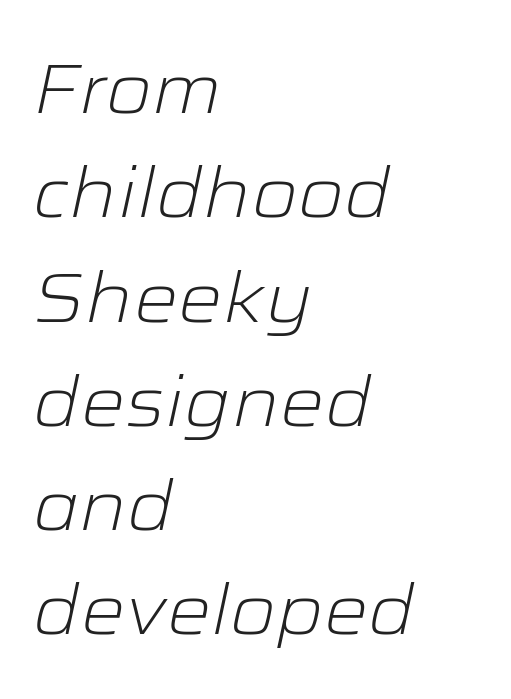
The image shows 70 px light, wide type, italic (leaning right); set left-aligned, normal line spacing (1.49x), normal letter spacing, not underlined; low stroke contrast and a medium x-height.
